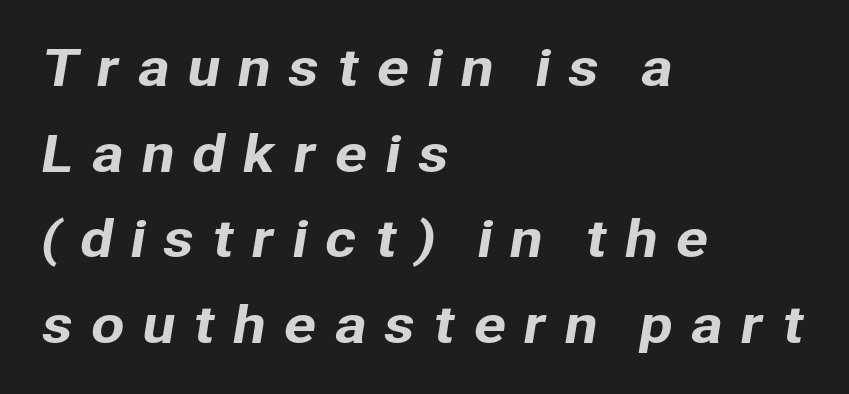
I'd call this a sans setting — the letters go barefoot. Casual observation: everything's shoved over to the left. Bare-footed words on every line. The face used here is proportionally spaced, like ordinary book or web type.
